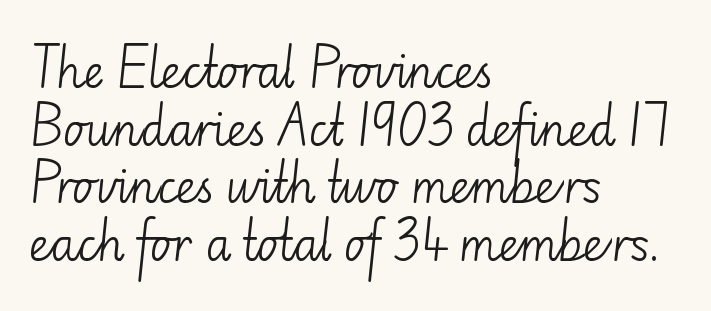
These glyphs show unthickened strokes, regular width or finer. Leading matches the norm, producing a regular column. What stands out about the letter spacing? Nothing — it is the standard amount. Beneath every word, the page is bare. No feet cap the strokes, marking this as sans-serif type. Line starts are locked; line ends wander.
